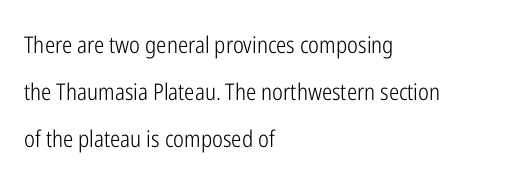
The image shows 23 px text type, upright; set left-aligned, loose line spacing (2.05x), normal letter spacing, not underlined.
